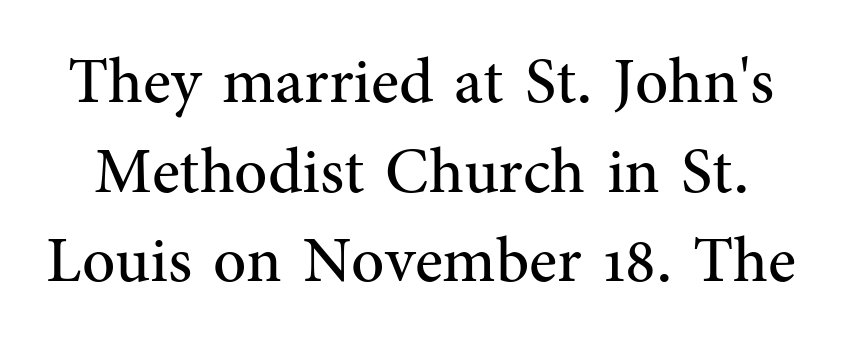
Letterform terminals end in serifs throughout the passage. How are the letters spaced? Ordinarily, with no added tracking. Stroke thickness stays within the range of a standard reading face or lighter. Do the letters lean? They stand straight.
